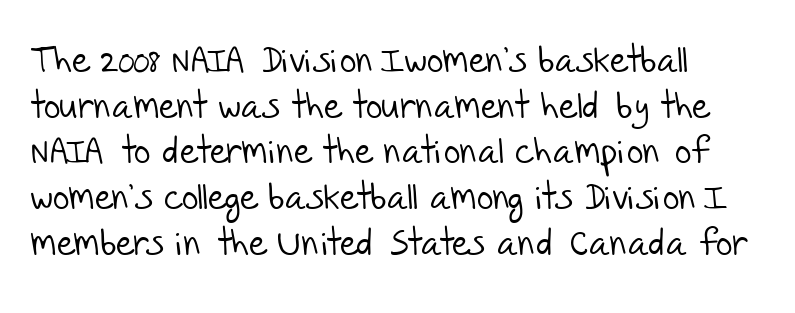
The image shows 36 px light sans-serif type; set left-aligned, normal line spacing (1.27x), normal letter spacing, not underlined; low stroke contrast and a large x-height.
